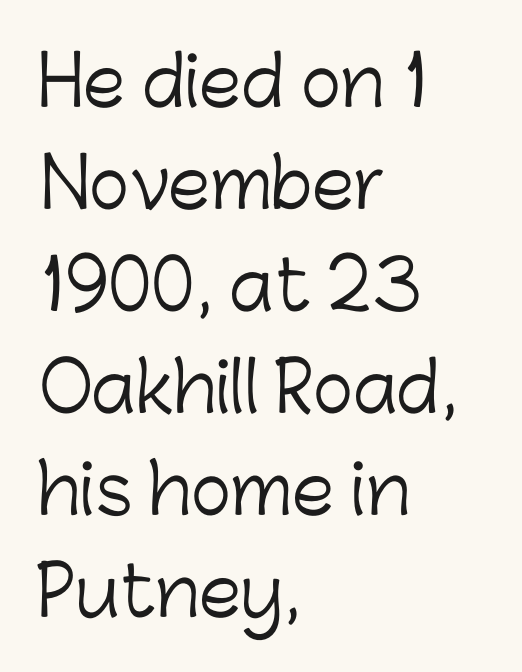
Q: Is the text bold? A: No.
Q: Is the text italic (slanted)? A: No, it is upright.
Q: Is the typeface a serif or a sans-serif typeface? A: Sans-serif.
Q: Is the text underlined? A: No.
Q: How is the paragraph aligned? A: Left-aligned.
Q: Is the spacing between letters normal or unusually wide? A: Normal.
Q: Is the spacing between lines tight, normal or loose? A: Normal.
Q: Width (condensed, normal, or wide)? A: Normal.
Q: Stroke contrast? A: Low.
Q: x-height? A: Medium.
Q: Monospaced? A: No.
